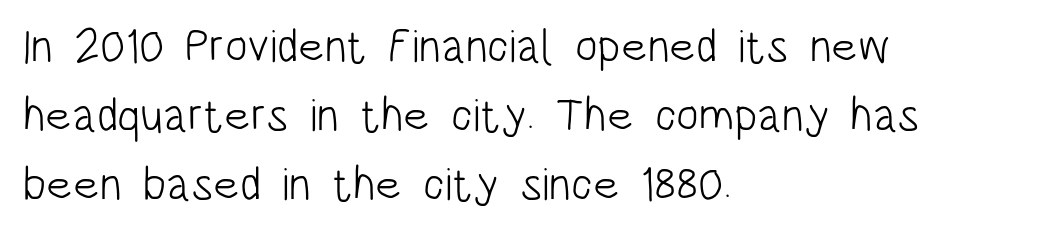
{"serif": "no", "italic": "no", "bold": "no", "weight": "light", "width": "condensed", "stroke_contrast": "low", "x_height": "large", "monospaced": "no", "underline": "no", "align": "left", "line_spacing": "normal", "line_spacing_ratio": 1.47, "letter_spacing": "normal", "letter_spacing_em": 0.0, "glyph_px": 47}
